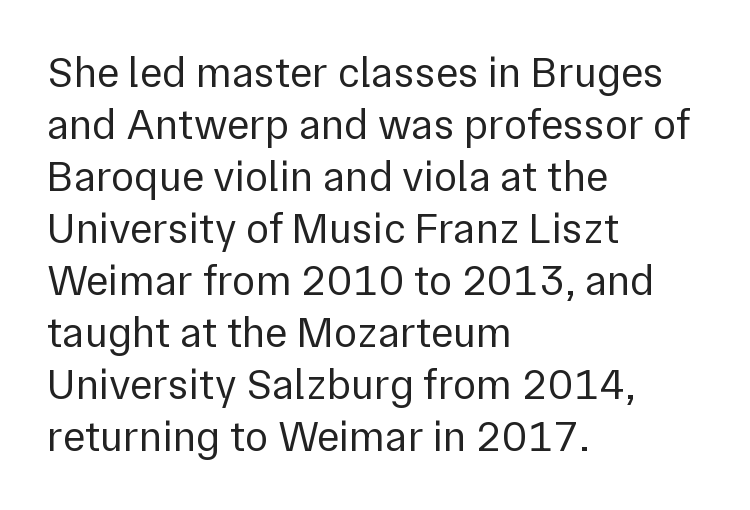
Q: Is the text bold? A: No.
Q: Is the text italic (slanted)? A: No, it is upright.
Q: Is the typeface a serif or a sans-serif typeface? A: Sans-serif.
Q: Is the text underlined? A: No.
Q: How is the paragraph aligned? A: Left-aligned.
Q: Is the spacing between letters normal or unusually wide? A: Normal.
Q: Width (condensed, normal, or wide)? A: Normal.
Q: Stroke contrast? A: Low.
Q: x-height? A: Medium.
Q: Monospaced? A: No.
